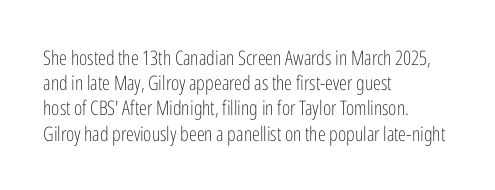
The image shows 20 px text type, upright; set left-aligned, normal line spacing (1.26x), normal letter spacing, not underlined.
